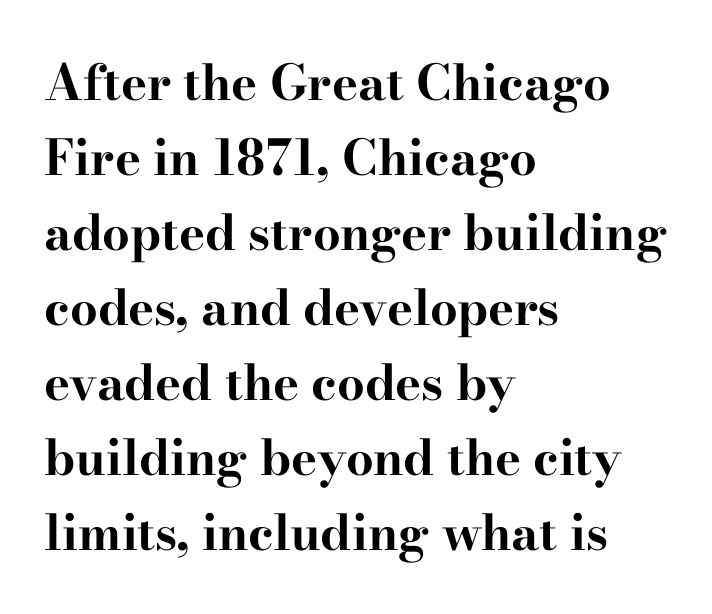
A dark, heavy texture on the line: the type is bold. In terms of posture, this sample is upright. Underlining? Definitely not there. You could call the tracking neutral — neither tight nor loose. Letterform terminals end in serifs throughout the passage. Here the designer chose a conventional face with non-uniform glyph widths.
